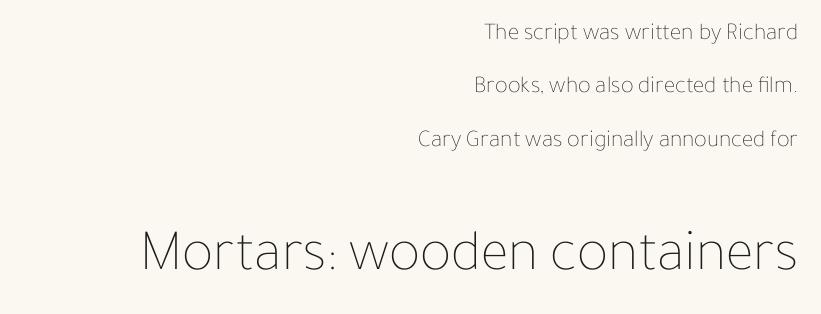
Q: Is the text bold? A: No.
Q: Is the text italic (slanted)? A: No, it is upright.
Q: Is the text underlined? A: No.
Q: How is the paragraph aligned? A: Right-aligned.
Q: Is the spacing between letters normal or unusually wide? A: Normal.
Q: Is the spacing between lines tight, normal or loose? A: Loose.
Q: Which block of text is set in a larger size, the first (top) or the second (bottom)? A: The second (bottom) one.
Q: Width (condensed, normal, or wide)? A: Normal.
Q: Stroke contrast? A: Low.
Q: x-height? A: Medium.
Q: Monospaced? A: No.
